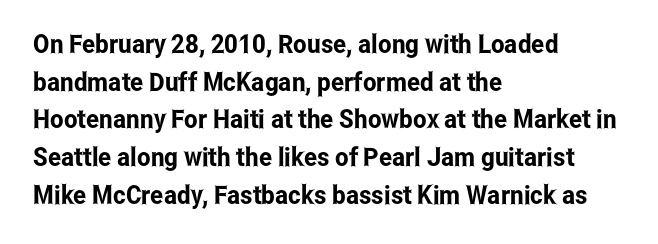
{"italic": "no", "underline": "no", "align": "left", "line_spacing": "normal", "line_spacing_ratio": 1.45, "letter_spacing": "normal", "letter_spacing_em": 0.0, "glyph_px": 26}
